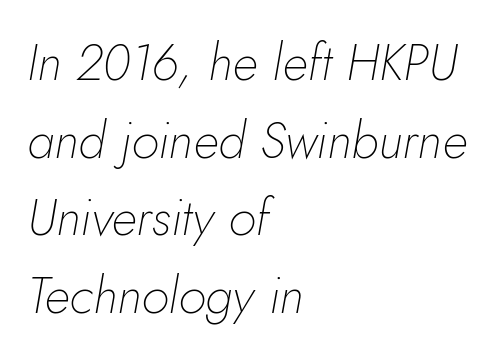
Q: Is the text bold? A: No.
Q: Is the text italic (slanted)? A: Yes, it leans right by about 10 degrees.
Q: Is the text underlined? A: No.
Q: How is the paragraph aligned? A: Left-aligned.
Q: Is the spacing between letters normal or unusually wide? A: Normal.
Q: Is the spacing between lines tight, normal or loose? A: Normal.
Q: Width (condensed, normal, or wide)? A: Normal.
Q: Stroke contrast? A: Low.
Q: x-height? A: Small.
Q: Monospaced? A: No.
